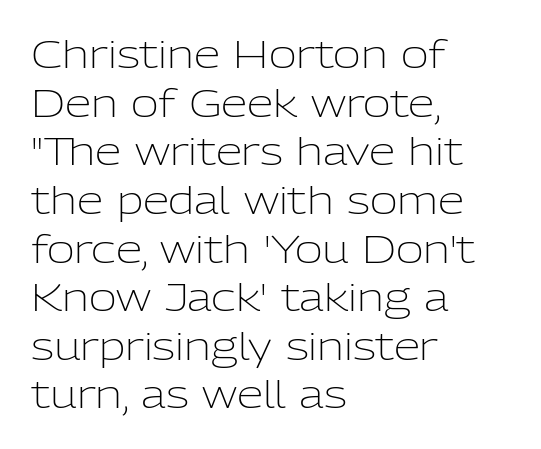
{"serif": "no", "italic": "no", "bold": "no", "weight": "light", "width": "normal", "stroke_contrast": "low", "x_height": "medium", "monospaced": "no", "underline": "no", "align": "left", "line_spacing": "normal", "line_spacing_ratio": 1.28, "letter_spacing": "normal", "letter_spacing_em": 0.0, "glyph_px": 38}
